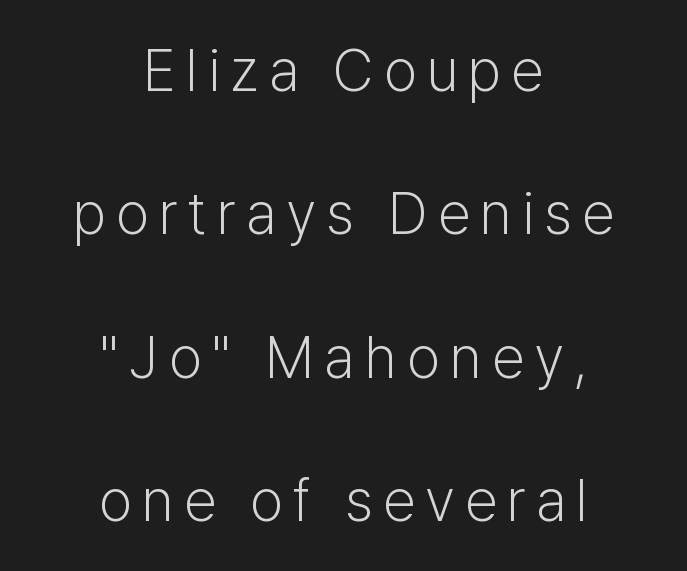
The image shows 59 px light sans-serif type, upright; set centered, loose line spacing (2.43x), not underlined; low stroke contrast and a medium x-height.
